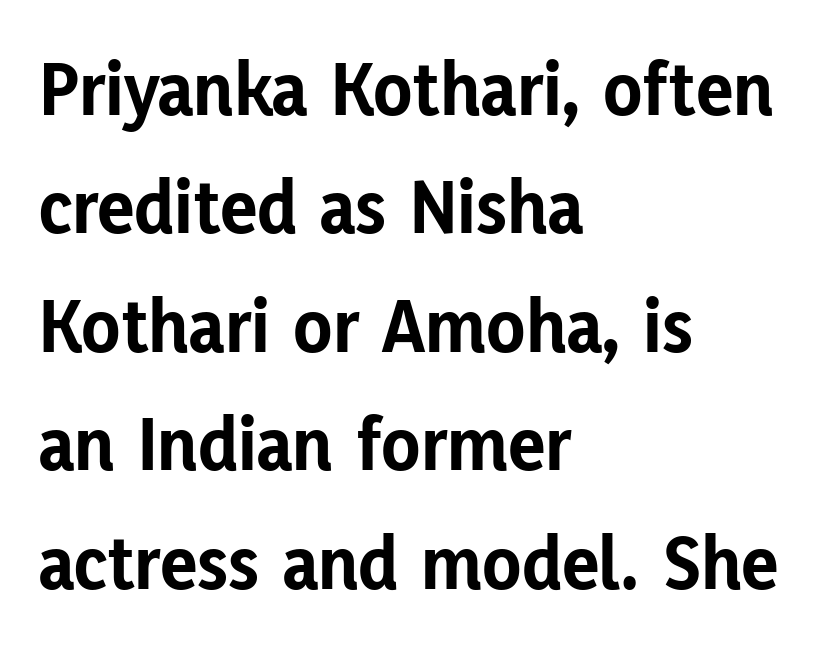
Q: Is the text bold? A: Yes.
Q: Is the text italic (slanted)? A: No, it is upright.
Q: Is the typeface a serif or a sans-serif typeface? A: Sans-serif.
Q: Is the text underlined? A: No.
Q: How is the paragraph aligned? A: Left-aligned.
Q: Is the spacing between letters normal or unusually wide? A: Normal.
Q: Is the spacing between lines tight, normal or loose? A: Normal.
Q: Width (condensed, normal, or wide)? A: Normal.
Q: Stroke contrast? A: Low.
Q: x-height? A: Medium.
Q: Monospaced? A: No.
